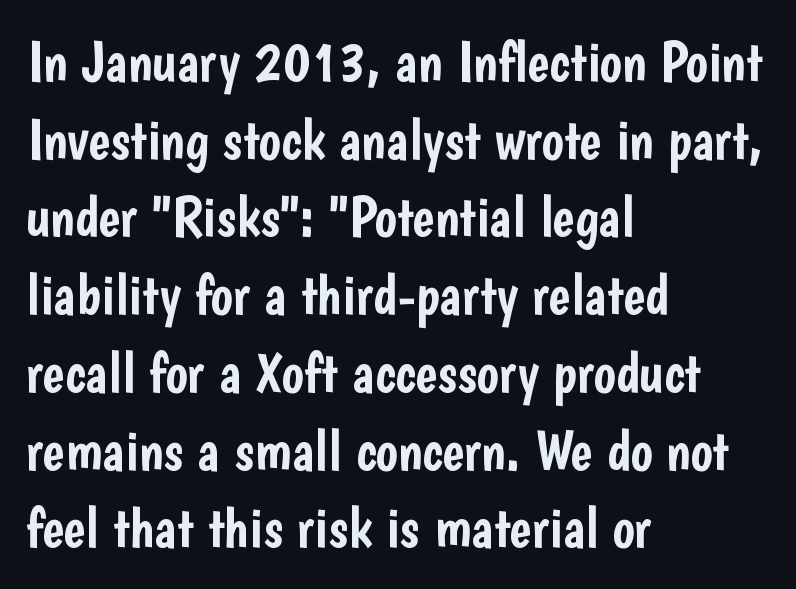
{"serif": "no", "italic": "no", "width": "condensed", "stroke_contrast": "low", "x_height": "medium", "monospaced": "no", "underline": "no", "align": "left", "line_spacing": "normal", "line_spacing_ratio": 1.34, "letter_spacing": "normal", "letter_spacing_em": 0.0, "glyph_px": 58}
